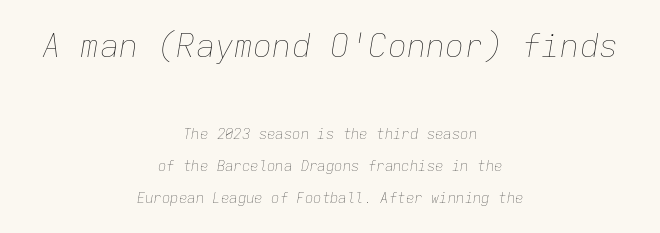
Letters have the restrained weight of plain body copy at most. Whoever set this chose breathing room over compactness in the vertical rhythm. Which margin do the lines hug? Neither — every line sits in the middle. Each letter, wide or thin by design, is forced into the same width here.
